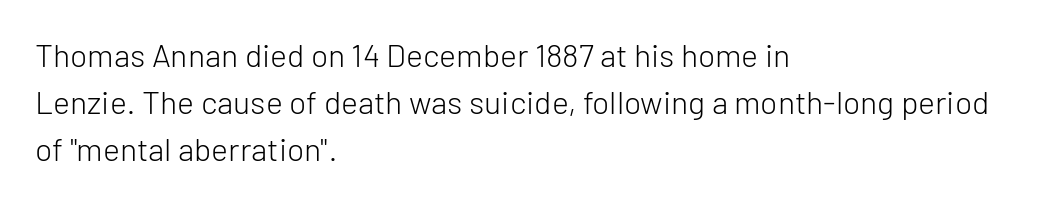
Q: Is the text bold? A: No.
Q: Is the text italic (slanted)? A: No, it is upright.
Q: Is the typeface a serif or a sans-serif typeface? A: Sans-serif.
Q: Is the text underlined? A: No.
Q: How is the paragraph aligned? A: Left-aligned.
Q: Is the spacing between letters normal or unusually wide? A: Normal.
Q: Is the spacing between lines tight, normal or loose? A: Normal.
Q: Width (condensed, normal, or wide)? A: Normal.
Q: Stroke contrast? A: Low.
Q: x-height? A: Medium.
Q: Monospaced? A: No.
